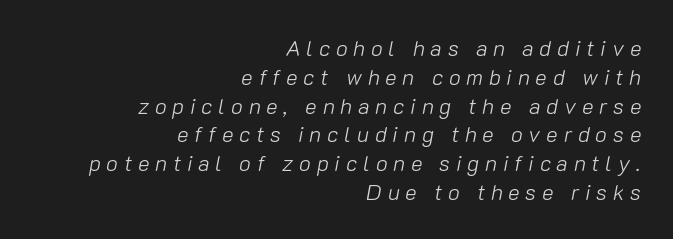
Q: Is the text bold? A: No.
Q: Is the text italic (slanted)? A: Yes, it leans right by about 10 degrees.
Q: Is the text underlined? A: No.
Q: How is the paragraph aligned? A: Right-aligned.
Q: Is the spacing between letters normal or unusually wide? A: Unusually wide.
Q: Is the spacing between lines tight, normal or loose? A: Normal.
